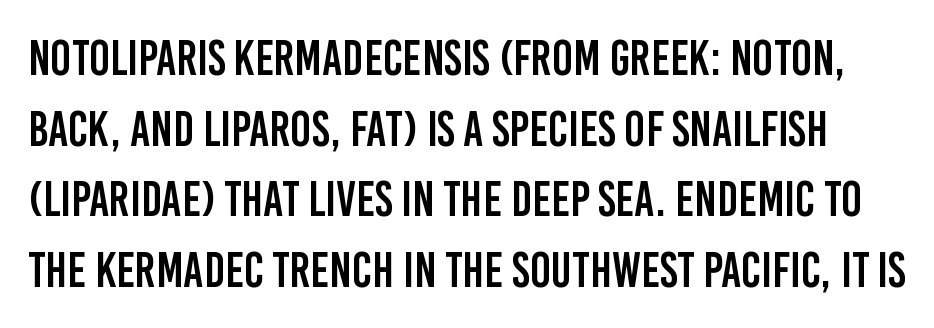
Q: Is the text italic (slanted)? A: No, it is upright.
Q: Is the typeface a serif or a sans-serif typeface? A: Sans-serif.
Q: Is the text underlined? A: No.
Q: Is the spacing between letters normal or unusually wide? A: Normal.
Q: Is the spacing between lines tight, normal or loose? A: Normal.
Q: Width (condensed, normal, or wide)? A: Condensed.
Q: Stroke contrast? A: Low.
Q: x-height? A: Large.
Q: Monospaced? A: No.
